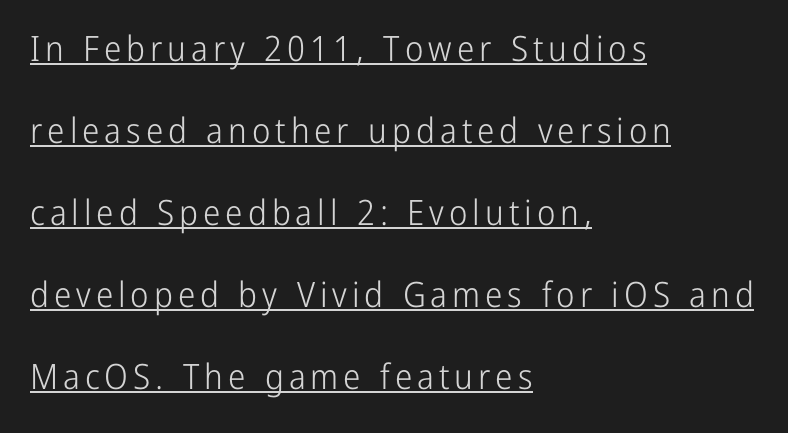
Every stem runs plumb, perpendicular to the baseline. Is the block centered? No — it sits flush against the left margin. Does the type have serifs? No, each stem ends abruptly. Note the varied advance widths — an 'i' is clearly narrower than an 'm'. Underline: present. Caption: face not bold, strokes unweighted.
